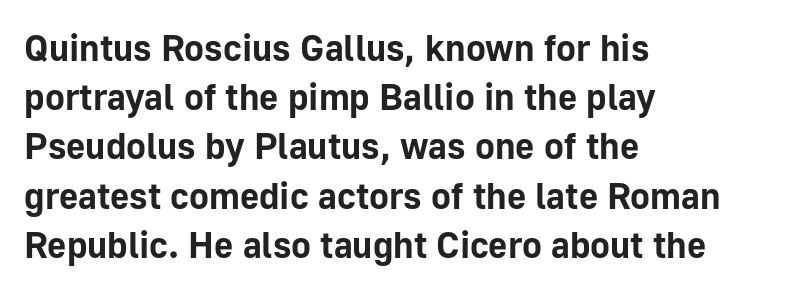
The image shows 37 px bold sans-serif type, upright; set left-aligned, normal line spacing (1.33x), normal letter spacing, not underlined; low stroke contrast and a medium x-height.
